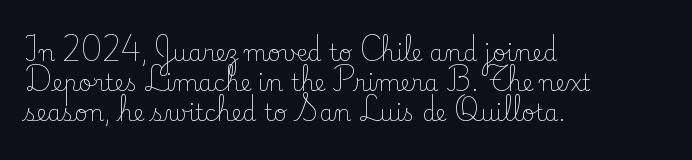
The lines are quadded left. The font sits on the lighter half of the weight spectrum, regular included. Tracking here is standard; glyphs follow each other at the usual distance. Italic? Not at all — the glyphs are vertical. Rule under the text: the space is simply empty.
